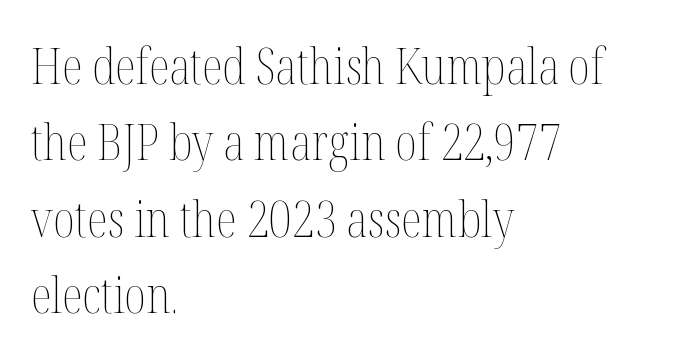
{"italic": "no", "bold": "no", "weight": "thin", "width": "condensed", "stroke_contrast": "medium", "x_height": "medium", "monospaced": "no", "underline": "no", "align": "left", "line_spacing": "normal", "line_spacing_ratio": 1.56, "letter_spacing": "normal", "letter_spacing_em": 0.0, "glyph_px": 49}
